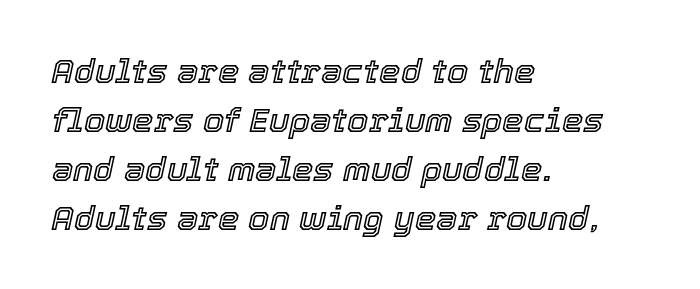
{"italic": "yes", "lean": "right", "slant_degrees": 12, "width": "normal", "x_height": "medium", "monospaced": "no", "underline": "no", "align": "left", "line_spacing": "normal", "line_spacing_ratio": 1.44, "letter_spacing": "normal", "letter_spacing_em": 0.0, "glyph_px": 34}
